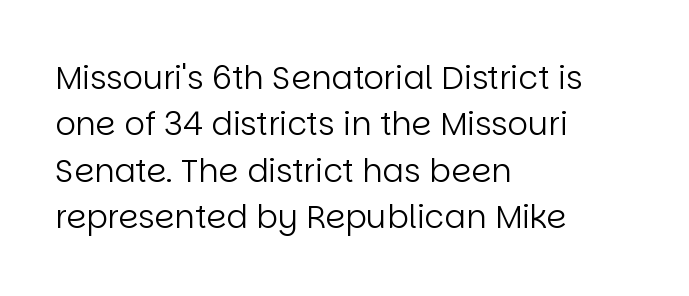
The image shows 32 px regular-weight sans-serif type, upright; set left-aligned, normal line spacing (1.45x), normal letter spacing, not underlined; low stroke contrast and a large x-height.
